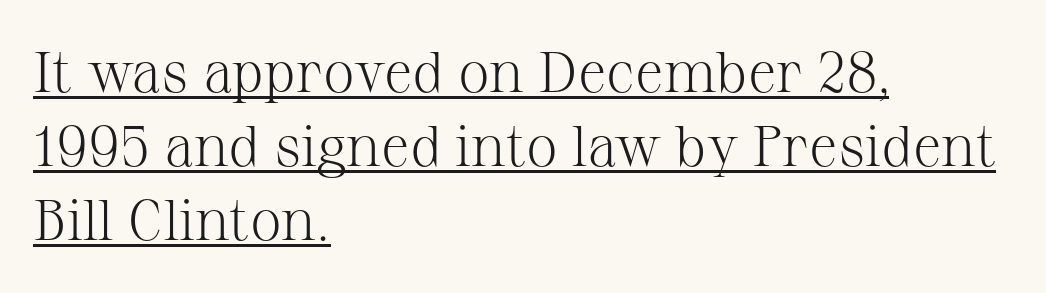
Between one letter and the next there's only the usual sliver of space. These lines are rendered in a variable-pitch font. It's the straight-up-and-down kind of type. Layout note: lines flush left.
